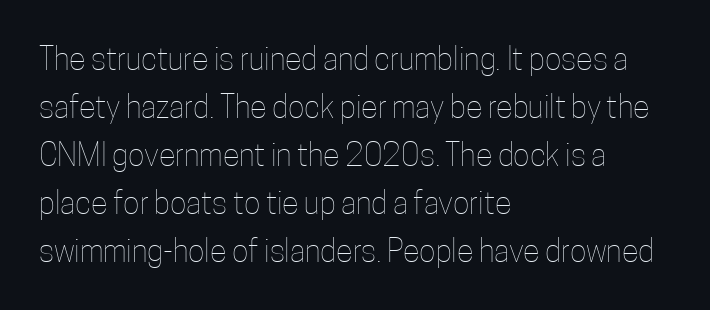
The letters advance in unequal steps, a hallmark of proportional type. Clear beneath every line of the passage. Caption: face not bold, strokes unweighted. Students, note that the glyphs here touch the page at normal intervals. The block of text has a typical density, with ordinary space between rows. Style check: upright.
